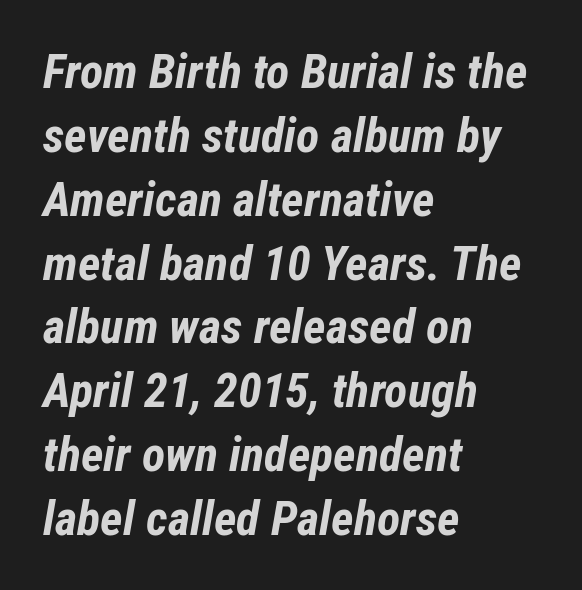
Q: Is the text bold? A: Yes.
Q: Is the text italic (slanted)? A: Yes, it leans right by about 12 degrees.
Q: Is the text underlined? A: No.
Q: How is the paragraph aligned? A: Left-aligned.
Q: Is the spacing between letters normal or unusually wide? A: Normal.
Q: Is the spacing between lines tight, normal or loose? A: Normal.
Q: Width (condensed, normal, or wide)? A: Condensed.
Q: Stroke contrast? A: Low.
Q: x-height? A: Medium.
Q: Monospaced? A: No.
